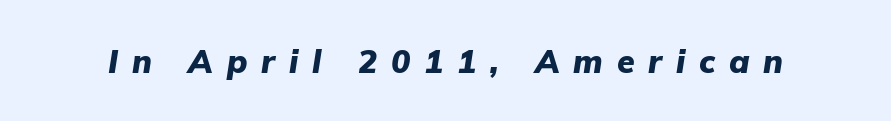
The image shows 32 px heavy type, italic (leaning right); set unusually wide letter spacing (+0.43 em), not underlined; low stroke contrast and a medium x-height.
